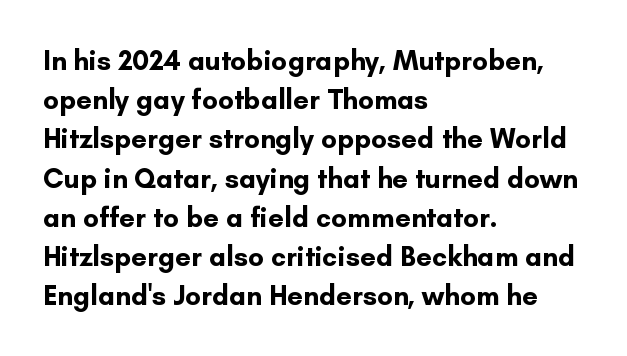
{"serif": "no", "italic": "no", "bold": "yes", "weight": "bold", "width": "normal", "stroke_contrast": "low", "x_height": "small", "monospaced": "no", "underline": "no", "align": "left", "line_spacing": "normal", "line_spacing_ratio": 1.4, "letter_spacing": "normal", "letter_spacing_em": 0.0, "glyph_px": 28}
